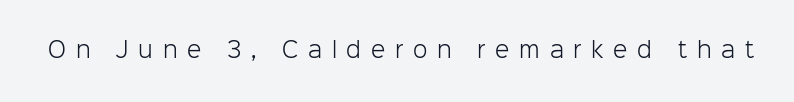
Q: Is the text bold? A: No.
Q: Is the text italic (slanted)? A: No, it is upright.
Q: Is the text underlined? A: No.
Q: Is the spacing between letters normal or unusually wide? A: Unusually wide.
